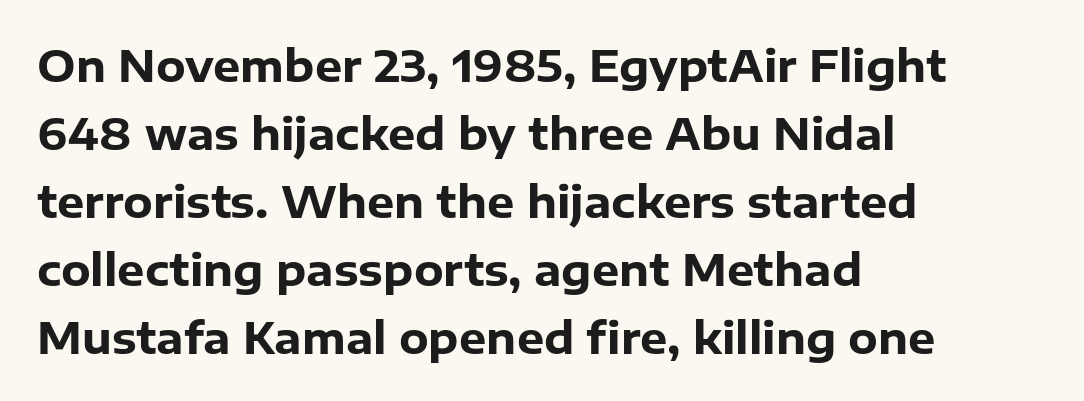
The image shows 43 px heavy sans-serif type, upright; set left-aligned, normal line spacing (1.58x), normal letter spacing, not underlined; low stroke contrast and a medium x-height.
